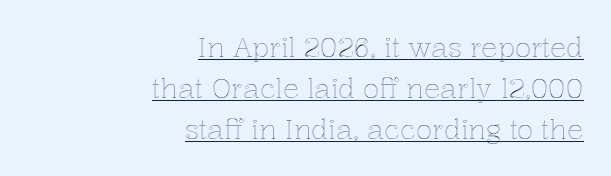
{"italic": "no", "underline": "yes", "align": "right", "line_spacing": "normal", "line_spacing_ratio": 1.51, "letter_spacing": "normal", "letter_spacing_em": 0.0, "glyph_px": 27}
